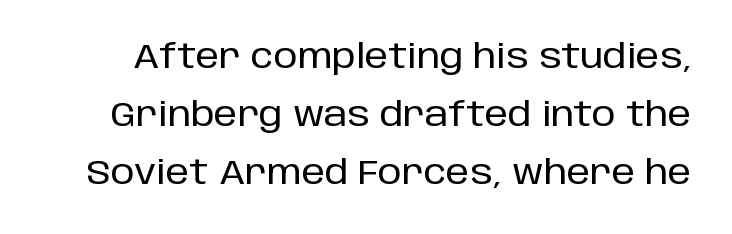
Clear beneath every line of the passage. Quick note: not italic, upright. Examine the stroke ends and you'll find no serifs. Proportional: the letters do not fall into vertical columns. Nothing unusual about the tracking: characters are spaced as the font intends.
